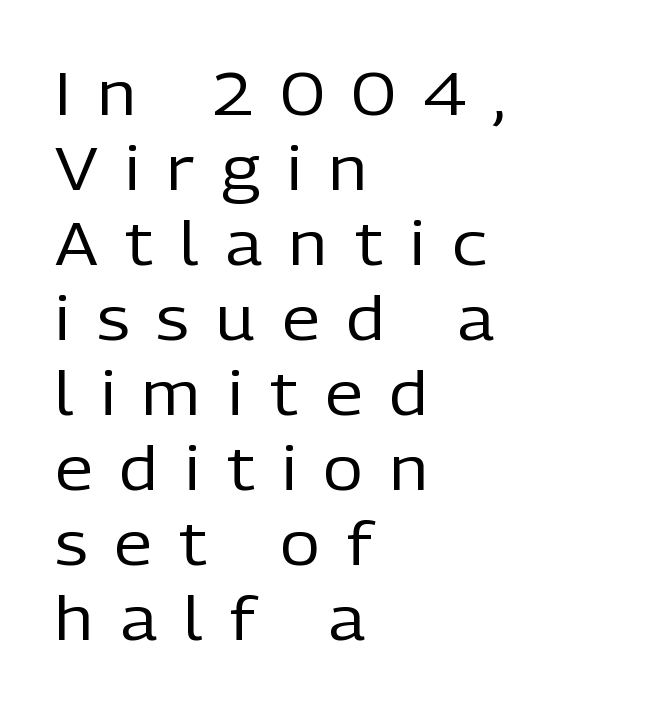
{"serif": "no", "italic": "no", "bold": "no", "weight": "regular", "width": "normal", "stroke_contrast": "low", "x_height": "medium", "monospaced": "no", "underline": "no", "align": "left", "line_spacing_ratio": 1.23, "letter_spacing": "wide", "letter_spacing_em": 0.45, "glyph_px": 61}
